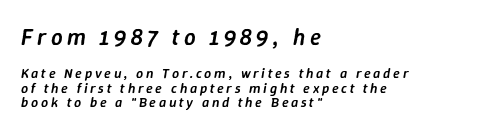
Each row of text sits above clean, open space. The designer dialed line spacing down below the default. Firm but not heavy-handed strokes: this text is semibold. Of the two passages, the one on top uses the larger point size.
